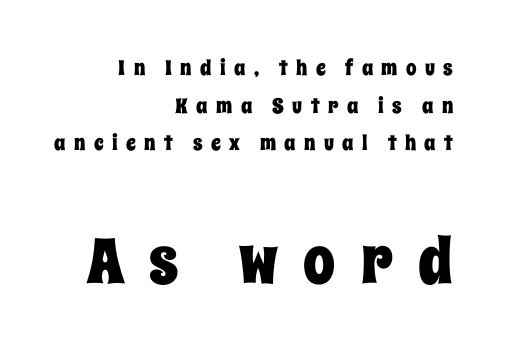
A typesetter would call this proportional, since set widths differ per character. These two chunks differ in scale, with the bottom chunk taking the larger measure. One-word summary of the alignment: right. The gaps between neighbouring characters are conspicuously large. The specimen reads as upright at a glance. The words here are not underlined.
